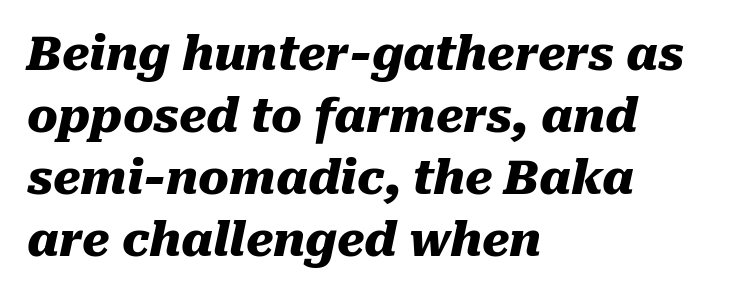
{"italic": "yes", "lean": "right", "slant_degrees": 10, "bold": "yes", "weight": "heavy", "width": "normal", "stroke_contrast": "medium", "x_height": "medium", "monospaced": "no", "underline": "no", "align": "left", "line_spacing": "normal", "line_spacing_ratio": 1.35, "letter_spacing": "normal", "letter_spacing_em": 0.0, "glyph_px": 46}
